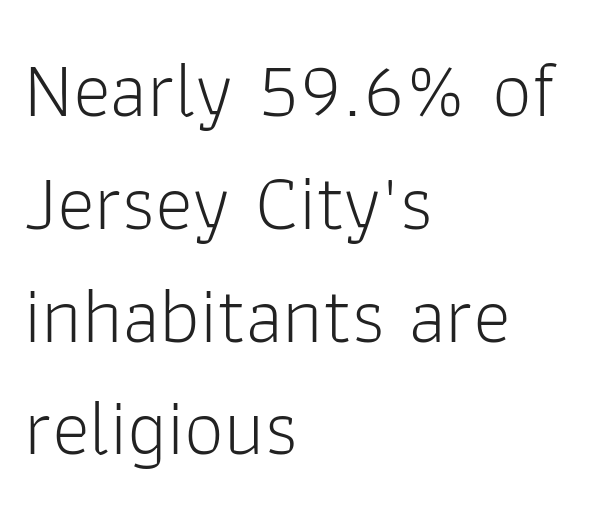
Q: Is the text bold? A: No.
Q: Is the text italic (slanted)? A: No, it is upright.
Q: Is the typeface a serif or a sans-serif typeface? A: Sans-serif.
Q: Is the text underlined? A: No.
Q: How is the paragraph aligned? A: Left-aligned.
Q: Is the spacing between letters normal or unusually wide? A: Normal.
Q: Is the spacing between lines tight, normal or loose? A: Normal.
Q: Width (condensed, normal, or wide)? A: Normal.
Q: Stroke contrast? A: Low.
Q: x-height? A: Medium.
Q: Monospaced? A: No.
